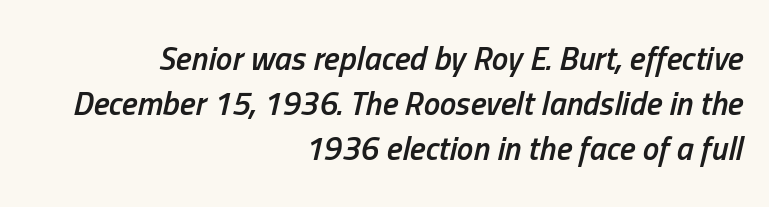
Q: Is the text bold? A: Semi-bold.
Q: Is the text italic (slanted)? A: Yes, it leans right by about 13 degrees.
Q: Is the text underlined? A: No.
Q: How is the paragraph aligned? A: Right-aligned.
Q: Is the spacing between letters normal or unusually wide? A: Normal.
Q: Is the spacing between lines tight, normal or loose? A: Normal.
Q: Width (condensed, normal, or wide)? A: Condensed.
Q: Stroke contrast? A: Low.
Q: x-height? A: Medium.
Q: Monospaced? A: No.
